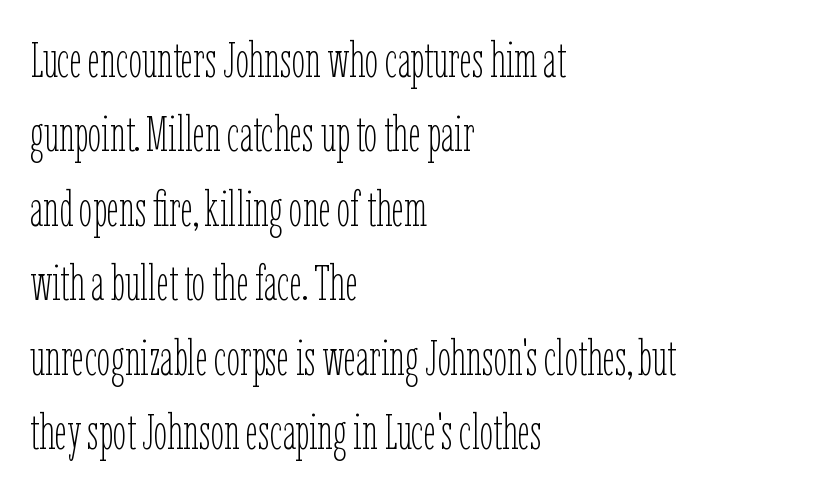
The baseline area is clear. Teacher's note: observe the even left margin — that is flush-left alignment. The type sits square on the baseline with zero lean. The line-height multiplier appears to be the usual default. Ink coverage per letter is moderate at most. Think of a printed novel: that variable character pitch is what you see here.
